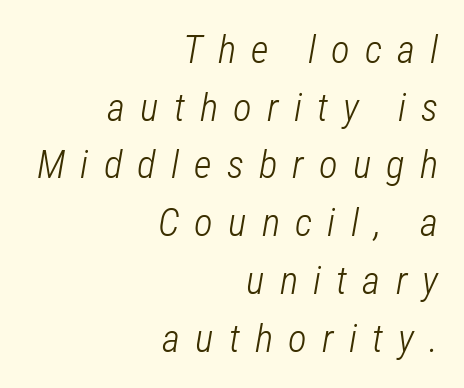
Honestly, there is no underline to notice here at all. The line texture is sparse and dotted thanks to wide tracking. Weight: in the light-to-regular range. Do the characters align in a grid? No, the font is proportional.
